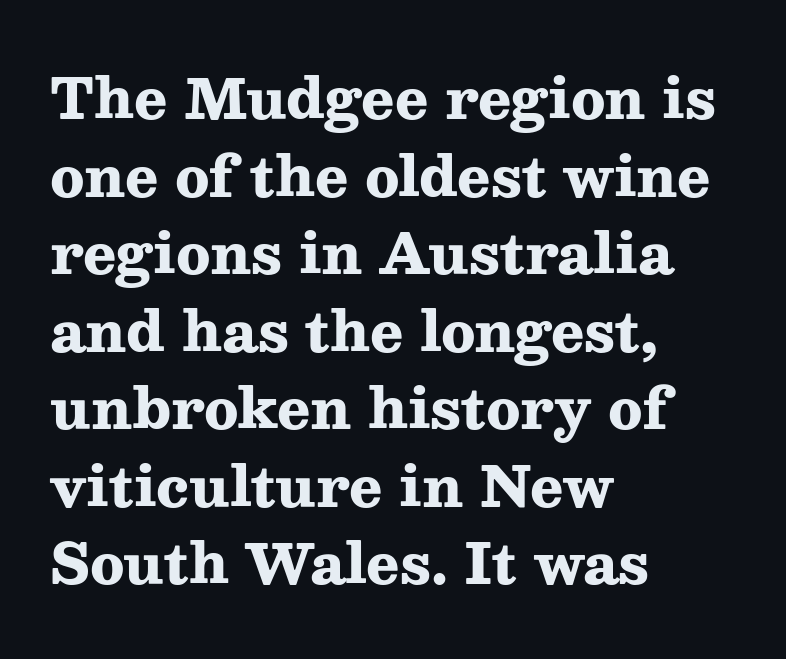
The image shows 55 px heavy, wide serif type, upright; set left-aligned, normal line spacing (1.41x), normal letter spacing, not underlined; medium stroke contrast and a medium x-height.
